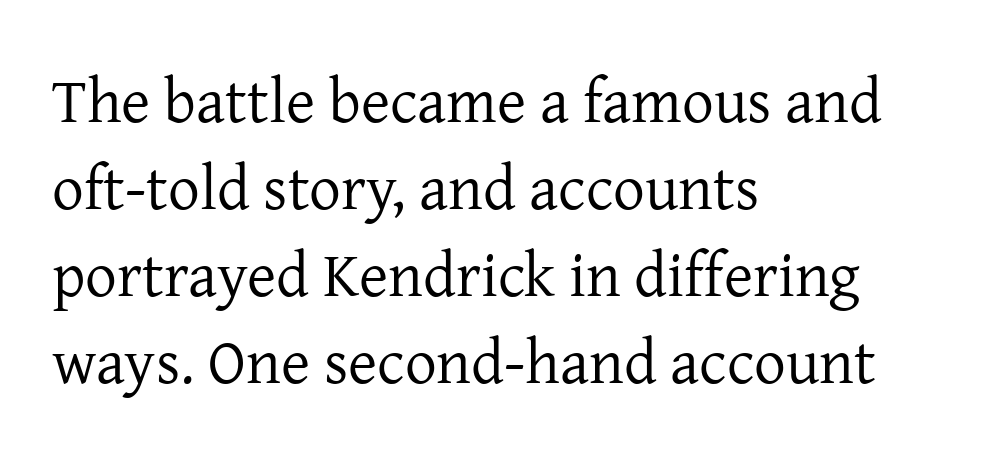
The leading is moderate, giving the passage an even texture. The typeface has the unassuming heft of standard copy or less. A classic flush-left, rag-right setting is used for this passage. Spacing between characters is what you'd get straight out of the box.
